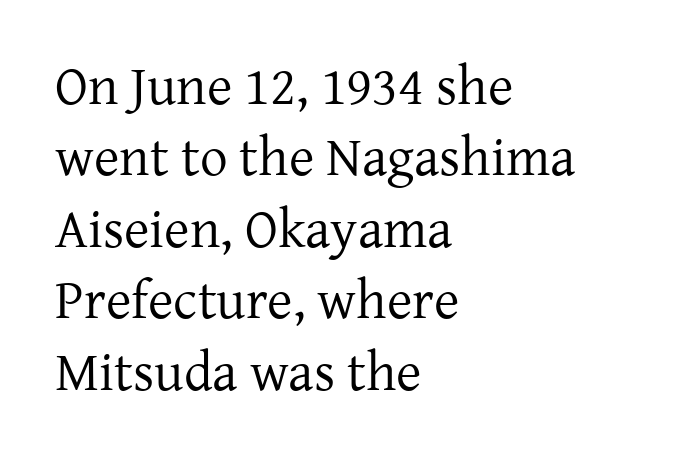
Q: Is the text bold? A: No.
Q: Is the text italic (slanted)? A: No, it is upright.
Q: Is the typeface a serif or a sans-serif typeface? A: Serif.
Q: Is the text underlined? A: No.
Q: How is the paragraph aligned? A: Left-aligned.
Q: Is the spacing between letters normal or unusually wide? A: Normal.
Q: Is the spacing between lines tight, normal or loose? A: Normal.
Q: Width (condensed, normal, or wide)? A: Normal.
Q: Stroke contrast? A: Low.
Q: x-height? A: Medium.
Q: Monospaced? A: No.
